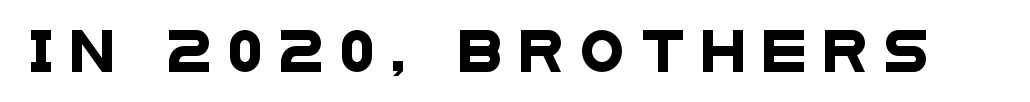
The face used here is proportionally spaced, like ordinary book or web type. Look at the tracking — it's clearly loosened, letters drifting apart. Quick note: underline off. The designer went with a sans here, leaving each stem footless.
